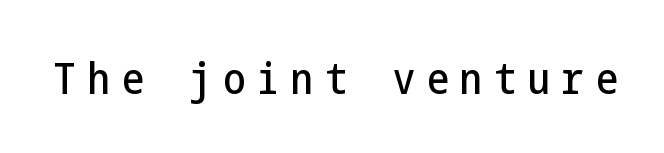
This is sans-serif lettering, the kind often seen on screens and signage. Italic? Not at all — the glyphs are vertical. Display-style spreading of the glyphs; the letterfit is very open. Descender tails drop into unmarked territory.
